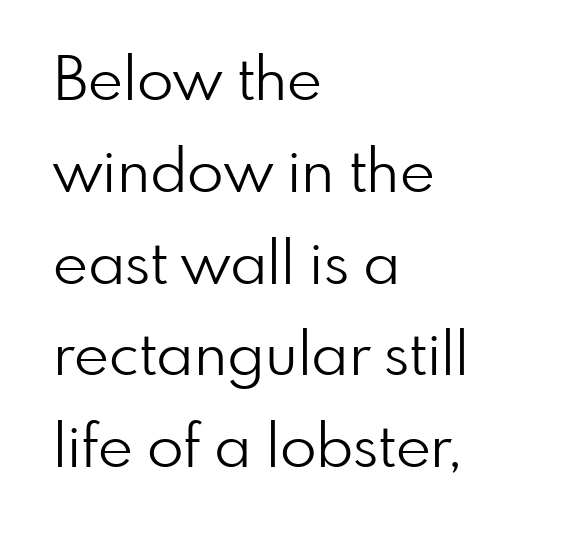
Q: Is the text bold? A: No.
Q: Is the text italic (slanted)? A: No, it is upright.
Q: Is the typeface a serif or a sans-serif typeface? A: Sans-serif.
Q: Is the text underlined? A: No.
Q: How is the paragraph aligned? A: Left-aligned.
Q: Is the spacing between letters normal or unusually wide? A: Normal.
Q: Is the spacing between lines tight, normal or loose? A: Normal.
Q: Width (condensed, normal, or wide)? A: Normal.
Q: Stroke contrast? A: Low.
Q: x-height? A: Small.
Q: Monospaced? A: No.
